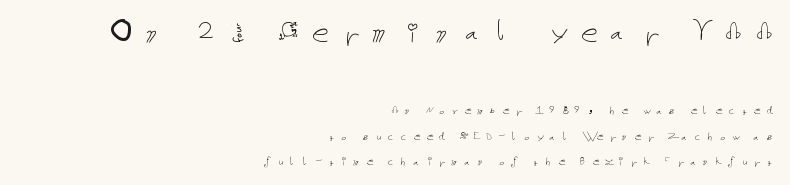
The image shows 34 px thin type, upright; set right-aligned, line spacing 1.8x, unusually wide letter spacing (+0.35 em), not underlined; the first (top) block is 2.43x larger; low stroke contrast and a medium x-height.
